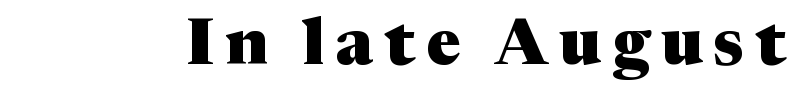
{"serif": "yes", "italic": "no", "bold": "yes", "weight": "heavy", "width": "normal", "stroke_contrast": "medium", "x_height": "medium", "monospaced": "no", "underline": "no", "glyph_px": 65}
